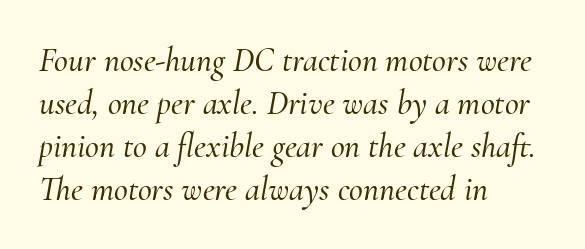
The image shows 34 px serif type, italic (leaning right); set left-aligned, normal line spacing (1.26x), normal letter spacing, not underlined; medium stroke contrast and a small x-height.
